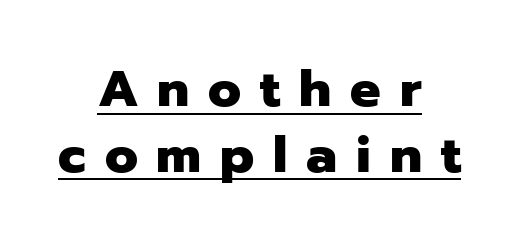
{"serif": "no", "italic": "no", "bold": "yes", "weight": "heavy", "width": "normal", "stroke_contrast": "low", "x_height": "medium", "monospaced": "no", "underline": "yes", "align": "center", "line_spacing": "normal", "line_spacing_ratio": 1.29, "letter_spacing": "wide", "letter_spacing_em": 0.37, "glyph_px": 51}
